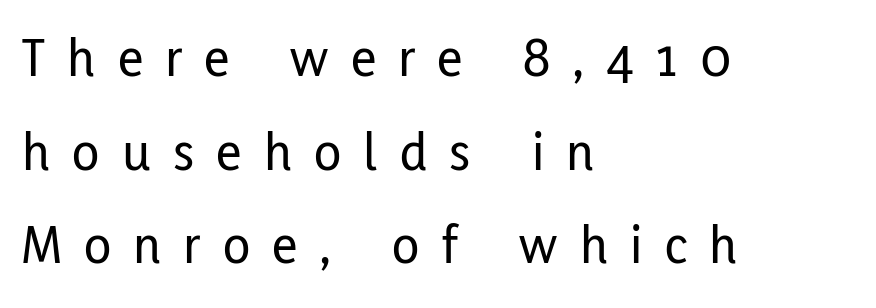
The image shows 56 px condensed sans-serif type, upright; set left-aligned, normal line spacing (1.67x), unusually wide letter spacing (+0.4 em), not underlined; low stroke contrast and a medium x-height.
